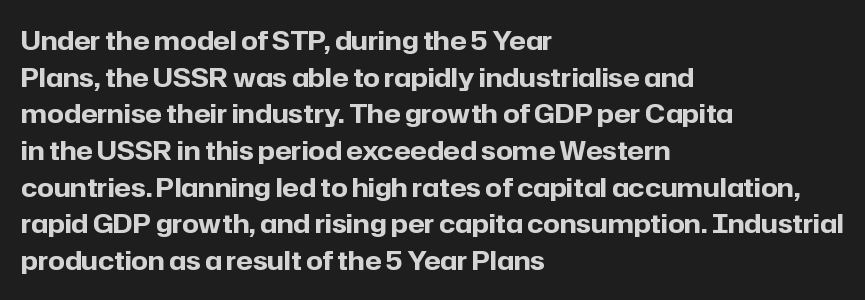
The image shows 26 px bold type, upright; set left-aligned, normal line spacing (1.41x), normal letter spacing, not underlined.
